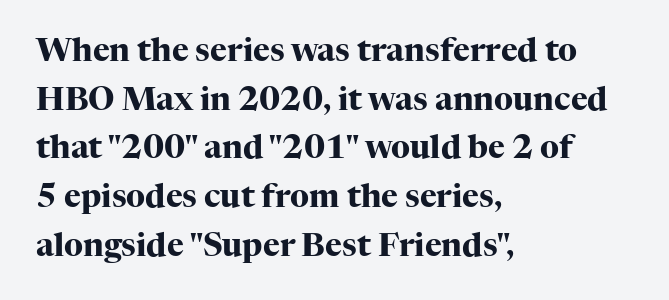
Q: Is the text bold? A: Yes.
Q: Is the text italic (slanted)? A: No, it is upright.
Q: Is the typeface a serif or a sans-serif typeface? A: Serif.
Q: Is the text underlined? A: No.
Q: How is the paragraph aligned? A: Left-aligned.
Q: Is the spacing between letters normal or unusually wide? A: Normal.
Q: Is the spacing between lines tight, normal or loose? A: Normal.
Q: Width (condensed, normal, or wide)? A: Normal.
Q: Stroke contrast? A: High.
Q: x-height? A: Medium.
Q: Monospaced? A: No.
